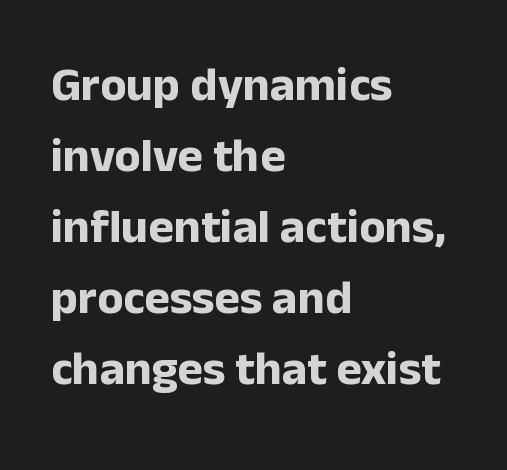
The image shows 48 px bold sans-serif type, upright; set left-aligned, normal line spacing (1.48x), normal letter spacing, not underlined; low stroke contrast and a medium x-height.
